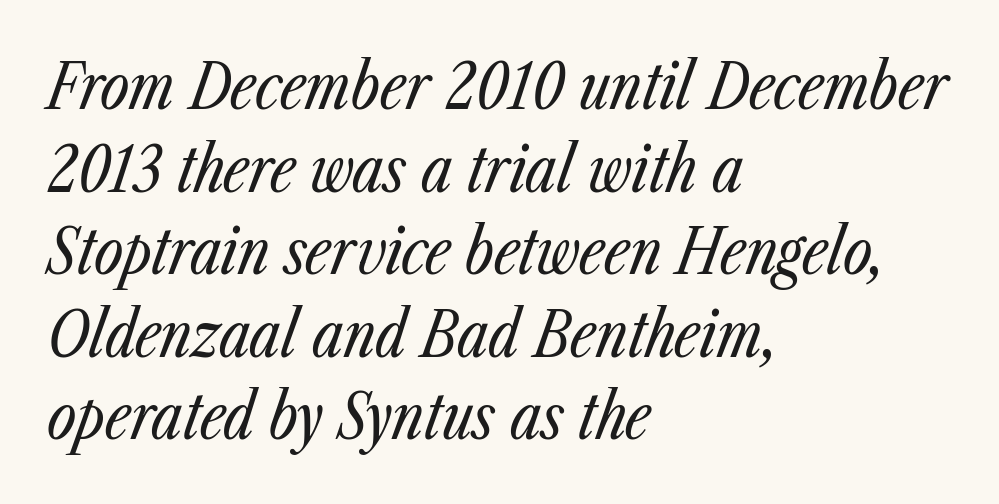
The type is set solid horizontally, with unmodified tracking. The strip under each line holds only bare page. Vertical spacing — default. Horizontal alignment here is leftward, the default for most running prose.
